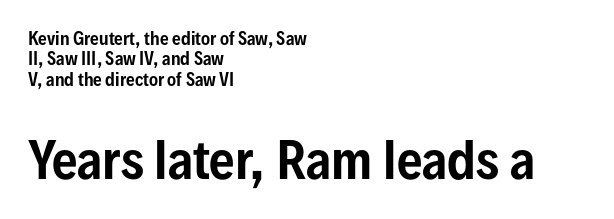
Is this a fixed-width face? No — the glyphs have proportional, varying widths. Scale increases going downward across the two blocks. This is the regular roman posture of the typeface. A bare baseline throughout the passage.
